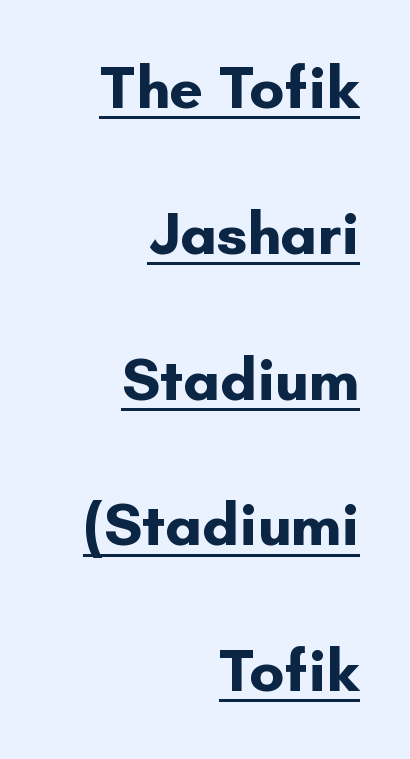
{"serif": "no", "italic": "no", "bold": "yes", "weight": "bold", "width": "normal", "stroke_contrast": "low", "x_height": "small", "monospaced": "no", "underline": "yes", "align": "right", "line_spacing": "loose", "line_spacing_ratio": 2.43, "letter_spacing": "normal", "letter_spacing_em": 0.0, "glyph_px": 60}
